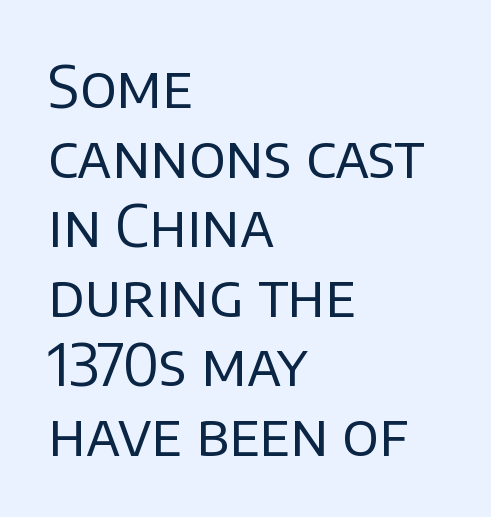
Q: Is the text bold? A: No.
Q: Is the text italic (slanted)? A: No, it is upright.
Q: Is the typeface a serif or a sans-serif typeface? A: Sans-serif.
Q: Is the text underlined? A: No.
Q: How is the paragraph aligned? A: Left-aligned.
Q: Is the spacing between letters normal or unusually wide? A: Normal.
Q: Width (condensed, normal, or wide)? A: Normal.
Q: Stroke contrast? A: Low.
Q: x-height? A: Large.
Q: Monospaced? A: No.
